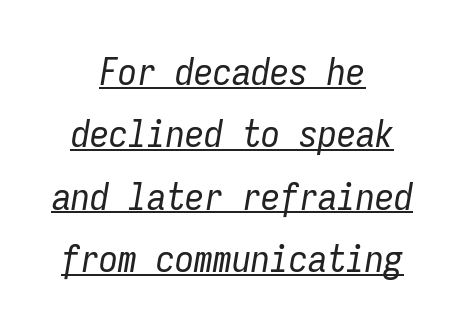
A typesetter would call this leading conventional body-copy spacing. A typesetter would mark this as italic. Every character here occupies the same horizontal width, giving the sample a typewriter-like rhythm. This sample is center-justified, so both line endings float freely. The rendering keeps characters at their native spacing.
